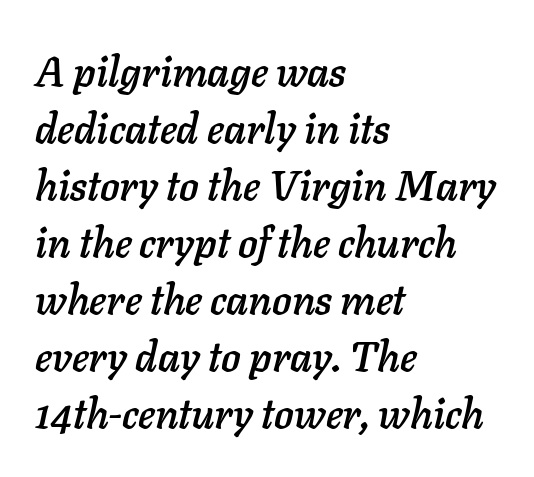
The image shows 41 px text type, italic (leaning right); set left-aligned, normal line spacing (1.39x), normal letter spacing, not underlined; low stroke contrast and a medium x-height.
